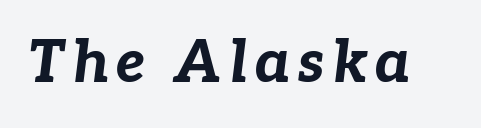
The image shows 59 px bold type, italic (leaning right); set not underlined; low stroke contrast and a medium x-height.
